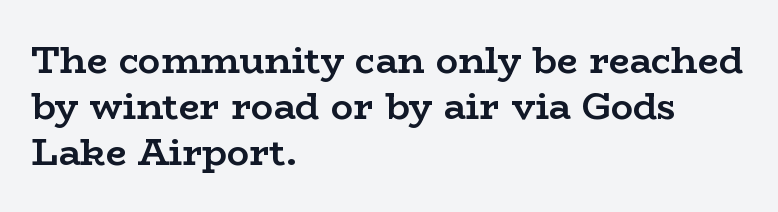
Q: Is the text bold? A: Yes.
Q: Is the text italic (slanted)? A: No, it is upright.
Q: Is the typeface a serif or a sans-serif typeface? A: Serif.
Q: Is the text underlined? A: No.
Q: How is the paragraph aligned? A: Left-aligned.
Q: Is the spacing between letters normal or unusually wide? A: Normal.
Q: Width (condensed, normal, or wide)? A: Wide.
Q: Stroke contrast? A: Low.
Q: x-height? A: Medium.
Q: Monospaced? A: No.
